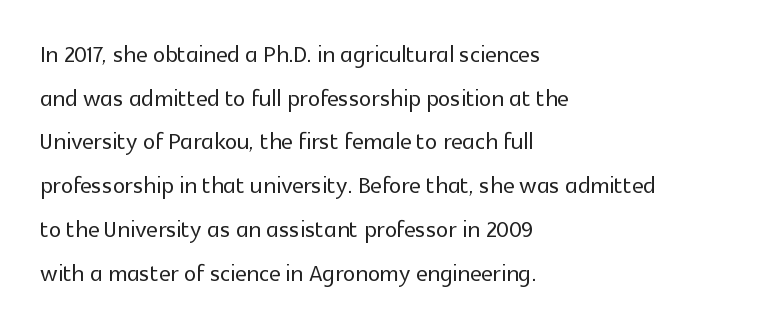
This rendering features lettering with no underline. Glyph-to-glyph distance matches everyday printed text. Regular leading. Classification — sans serif.
